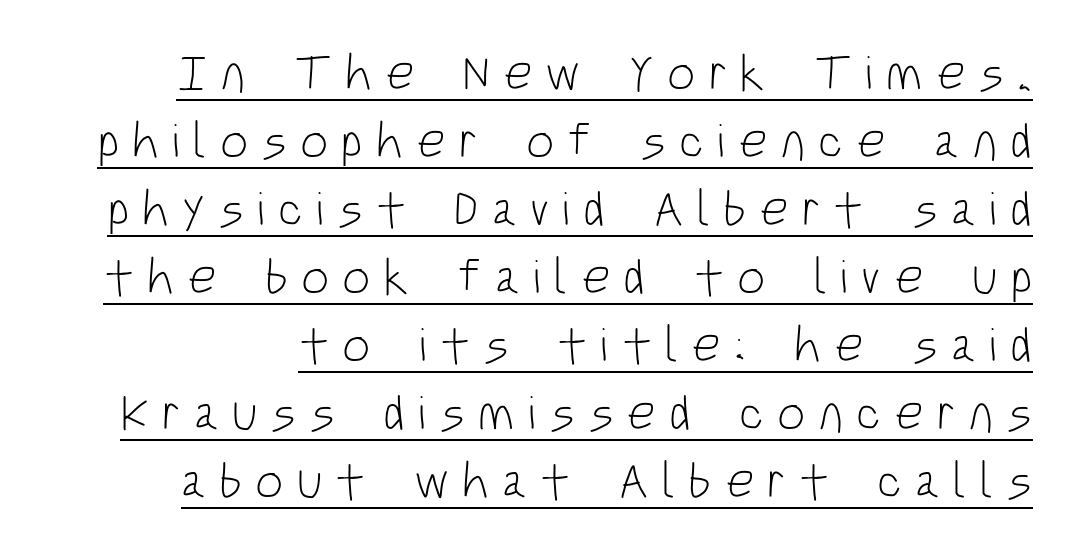
If you measured baseline to baseline, you'd find a middling distance. Serifs: no, the terminals of the letterforms are clean. Every character sits straight up, as roman type does. Display-style spreading of the glyphs; the letterfit is very open. Compared with a typical body face, this is equally light or lighter still.
